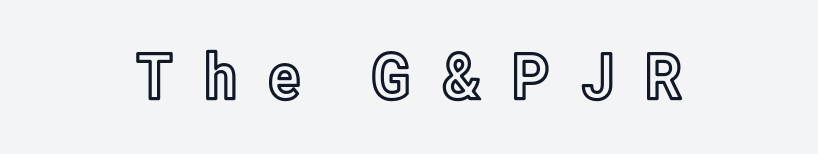
Underlining? Definitely not there. You could not count columns in this text — the font is proportionally spaced. The whitespace from short lines is split evenly between both sides. The lettering holds an erect, upright posture throughout.
